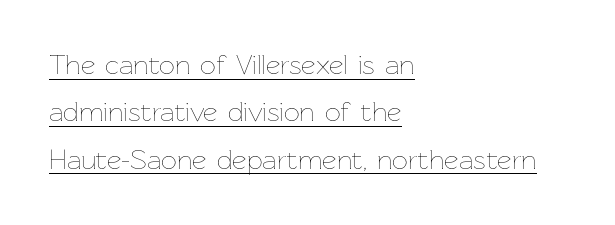
{"italic": "no", "bold": "no", "weight": "thin", "width": "normal", "stroke_contrast": "low", "x_height": "medium", "monospaced": "no", "underline": "yes", "align": "left", "line_spacing": "normal", "line_spacing_ratio": 1.69, "letter_spacing": "normal", "letter_spacing_em": 0.0, "glyph_px": 28}
